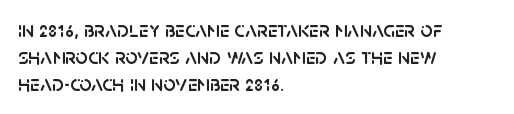
The horizontal fit of the characters is conventional and even. The typesetter chose a ragged-right arrangement here. Upright lettering throughout. The specimen omits any rule beneath the text block's lines.
